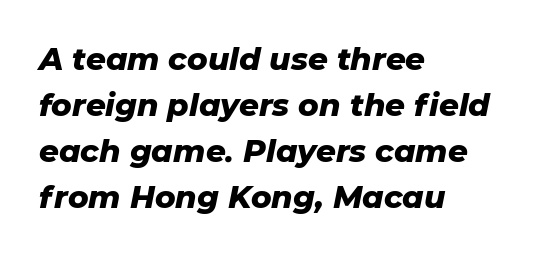
{"italic": "yes", "lean": "right", "slant_degrees": 11, "bold": "yes", "weight": "heavy", "width": "normal", "stroke_contrast": "low", "x_height": "medium", "monospaced": "no", "underline": "no", "align": "left", "line_spacing": "normal", "line_spacing_ratio": 1.48, "letter_spacing": "normal", "letter_spacing_em": 0.0, "glyph_px": 31}
